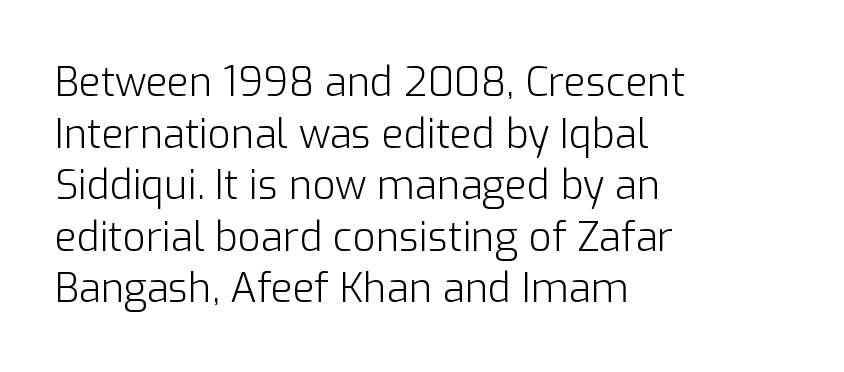
Regarding leading, the lines here are spaced in the standard way. Check the space under the baseline: it is left empty. Alignment: flush left. The text was rendered using a sans face with plain stroke endings.
